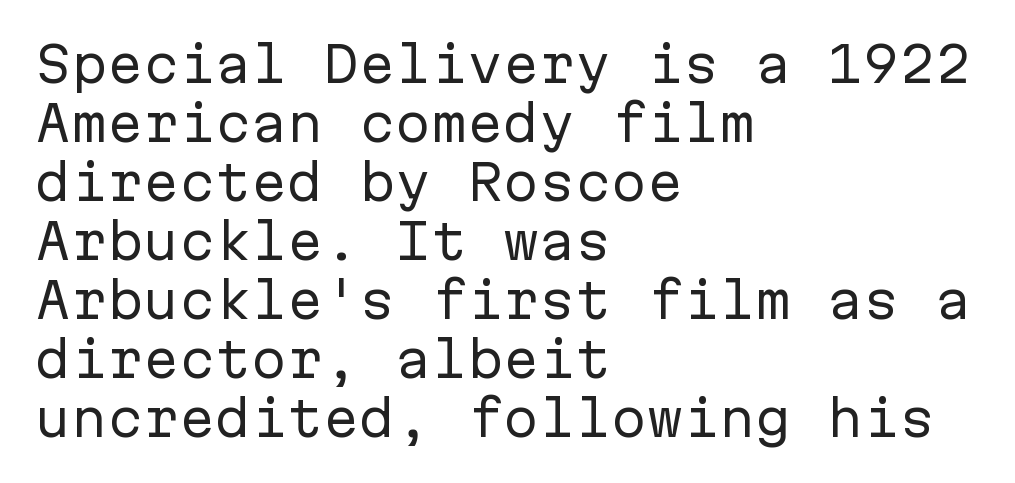
The image shows 48 px regular-weight sans-serif type, upright, monospaced; set left-aligned, line spacing 1.23x, normal letter spacing, not underlined; low stroke contrast and a medium x-height.
